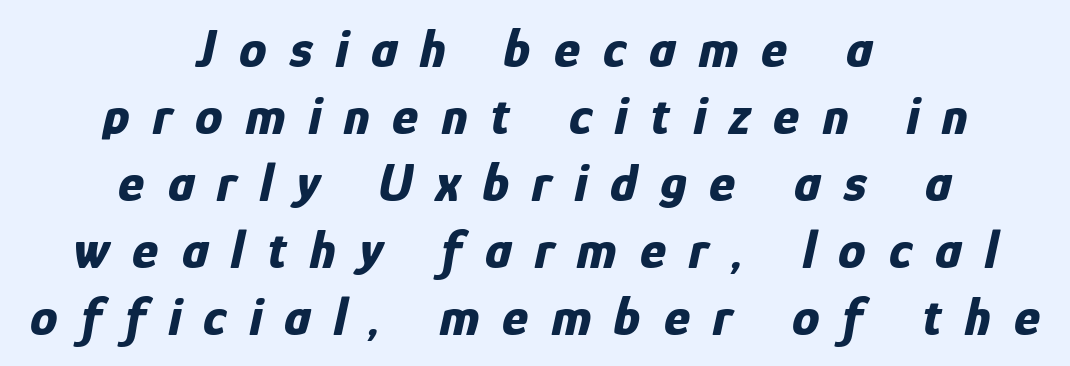
The image shows 55 px bold, condensed type, italic (leaning right); set centered, line spacing 1.22x, unusually wide letter spacing (+0.42 em), not underlined; low stroke contrast and a medium x-height.
